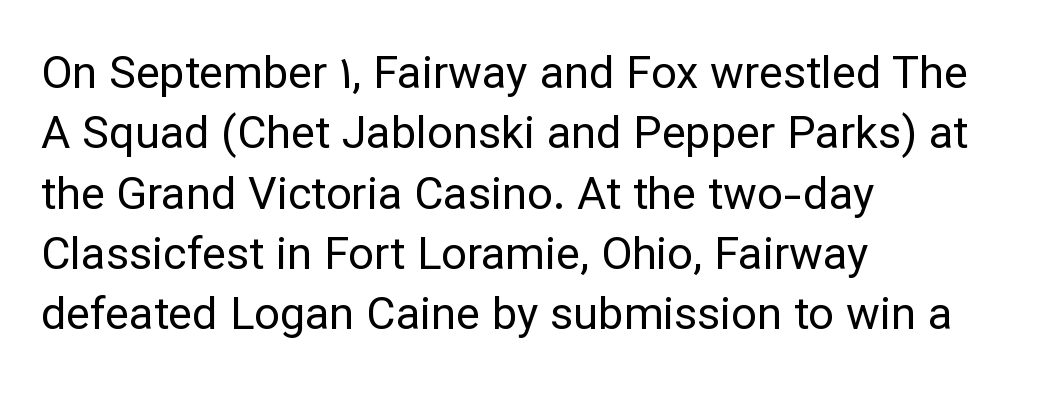
Underlining? Definitely not there. Stems and bowls with no extra thickness — not bold. Is the letter spacing exaggerated? No — it looks like the ordinary default. Type style note: lacks serifs. Horizontally, the lines are justified to the leading edge only.
